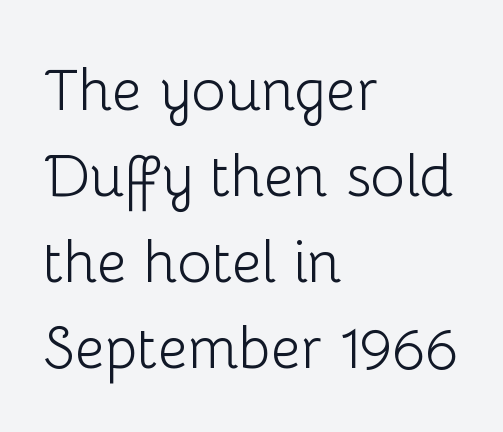
Q: Is the text bold? A: No.
Q: Is the text italic (slanted)? A: No, it is upright.
Q: Is the typeface a serif or a sans-serif typeface? A: Sans-serif.
Q: Is the text underlined? A: No.
Q: How is the paragraph aligned? A: Left-aligned.
Q: Is the spacing between letters normal or unusually wide? A: Normal.
Q: Is the spacing between lines tight, normal or loose? A: Normal.
Q: Width (condensed, normal, or wide)? A: Normal.
Q: Stroke contrast? A: Low.
Q: x-height? A: Medium.
Q: Monospaced? A: No.
